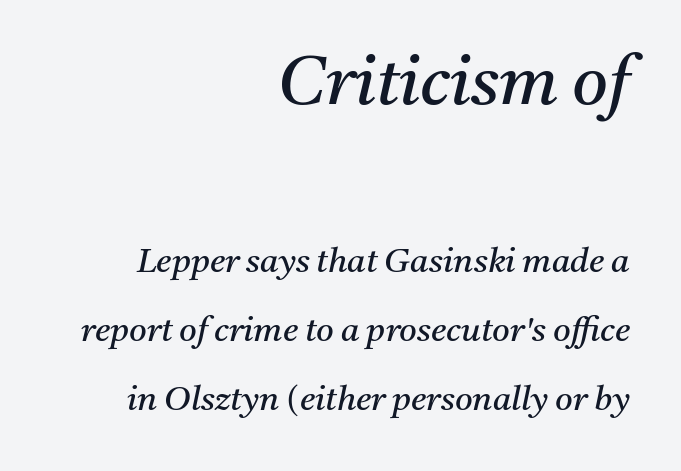
Nobody drew a line under any word here. I'd call this a serif setting — the letters wear small feet. Words appear dense and cohesive because spacing is normal. The face used here is proportionally spaced, like ordinary book or web type.
